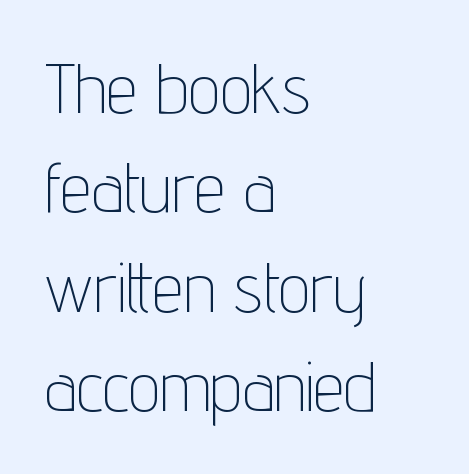
The image shows 70 px thin, condensed sans-serif type, upright; set left-aligned, normal line spacing (1.42x), normal letter spacing, not underlined; low stroke contrast and a medium x-height.
